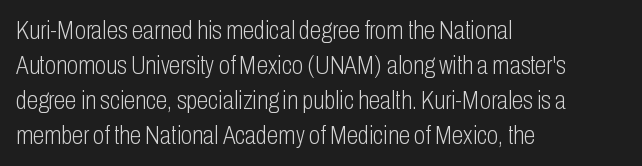
{"italic": "no", "bold": "no", "underline": "no", "align": "left", "line_spacing": "normal", "line_spacing_ratio": 1.34, "letter_spacing": "normal", "letter_spacing_em": 0.0, "glyph_px": 26}
